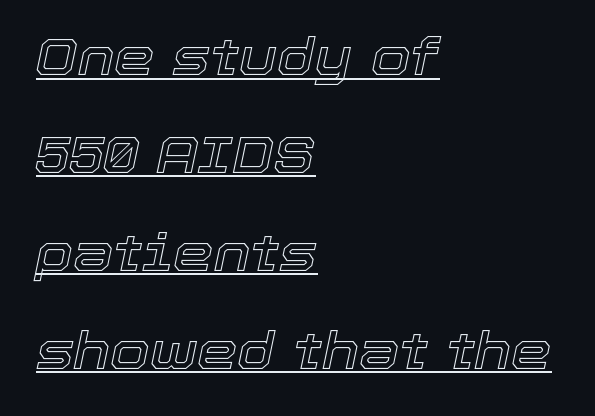
{"italic": "yes", "lean": "right", "slant_degrees": 12, "width": "normal", "x_height": "medium", "monospaced": "no", "underline": "yes", "align": "left", "line_spacing": "loose", "line_spacing_ratio": 1.92, "letter_spacing": "normal", "letter_spacing_em": 0.0, "glyph_px": 51}
